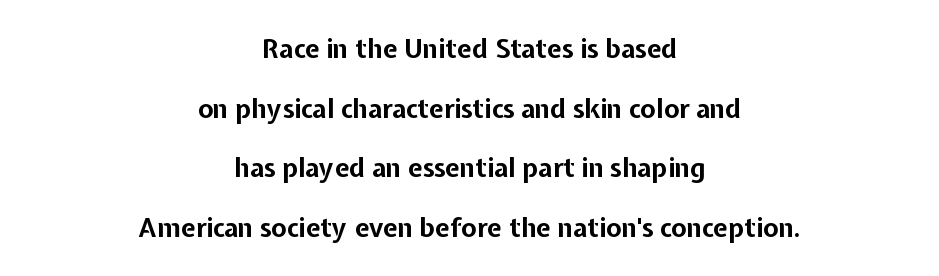
{"italic": "no", "bold": "yes", "underline": "no", "align": "center", "line_spacing": "loose", "line_spacing_ratio": 2.29, "letter_spacing": "normal", "letter_spacing_em": 0.0, "glyph_px": 26}
